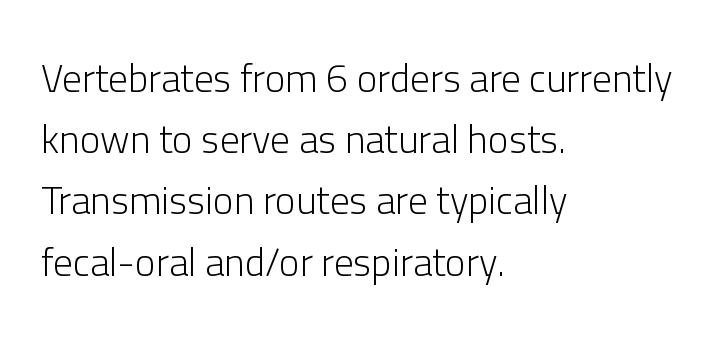
Q: Is the text bold? A: No.
Q: Is the text italic (slanted)? A: No, it is upright.
Q: Is the typeface a serif or a sans-serif typeface? A: Sans-serif.
Q: Is the text underlined? A: No.
Q: How is the paragraph aligned? A: Left-aligned.
Q: Is the spacing between letters normal or unusually wide? A: Normal.
Q: Is the spacing between lines tight, normal or loose? A: Normal.
Q: Width (condensed, normal, or wide)? A: Normal.
Q: Stroke contrast? A: Low.
Q: x-height? A: Medium.
Q: Monospaced? A: No.
